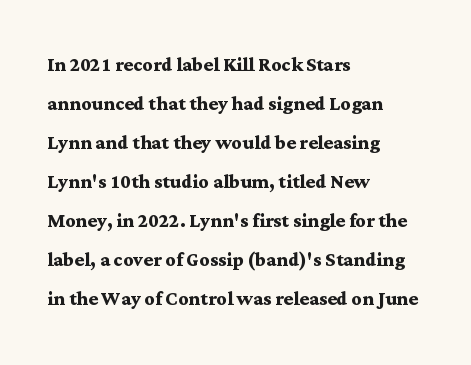
Q: Is the text bold? A: Yes.
Q: Is the text italic (slanted)? A: No, it is upright.
Q: Is the text underlined? A: No.
Q: How is the paragraph aligned? A: Left-aligned.
Q: Is the spacing between letters normal or unusually wide? A: Normal.
Q: Is the spacing between lines tight, normal or loose? A: Normal.
